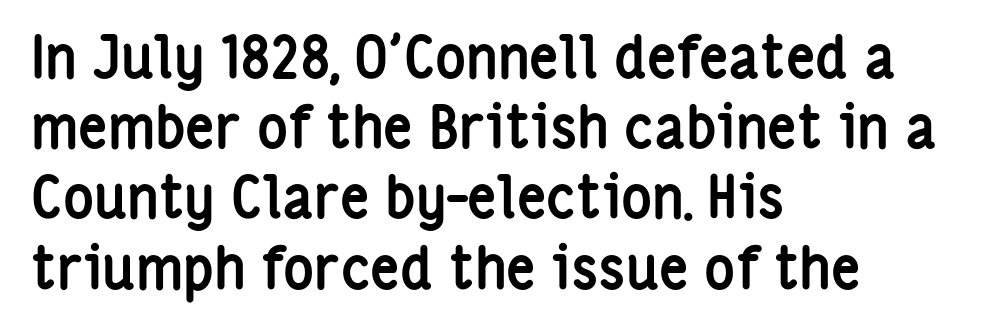
{"serif": "no", "italic": "no", "bold": "yes", "weight": "semibold", "width": "condensed", "stroke_contrast": "low", "x_height": "medium", "monospaced": "no", "underline": "no", "align": "left", "line_spacing_ratio": 1.21, "letter_spacing": "normal", "letter_spacing_em": 0.0, "glyph_px": 58}
